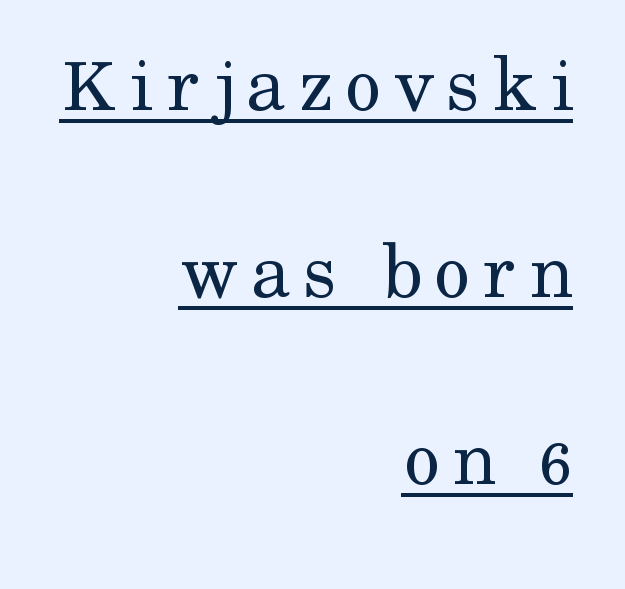
Q: Is the text bold? A: No.
Q: Is the text italic (slanted)? A: No, it is upright.
Q: Is the typeface a serif or a sans-serif typeface? A: Serif.
Q: Is the text underlined? A: Yes.
Q: How is the paragraph aligned? A: Right-aligned.
Q: Is the spacing between lines tight, normal or loose? A: Loose.
Q: Width (condensed, normal, or wide)? A: Normal.
Q: Stroke contrast? A: Medium.
Q: x-height? A: Medium.
Q: Monospaced? A: No.
